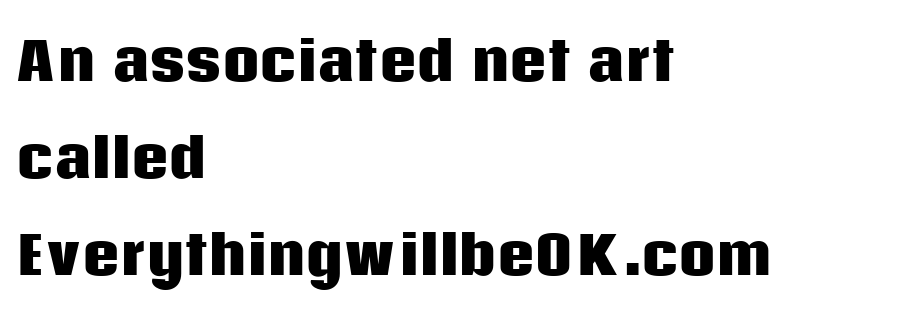
The image shows 52 px heavy sans-serif type, upright; set left-aligned, line spacing 1.87x, normal letter spacing, not underlined; low stroke contrast and a large x-height.
